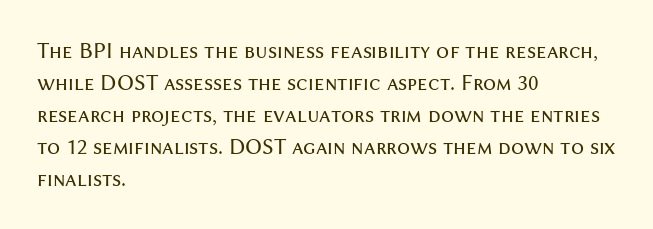
The image shows 23 px text type, upright; set left-aligned, normal line spacing (1.39x), normal letter spacing, not underlined.
